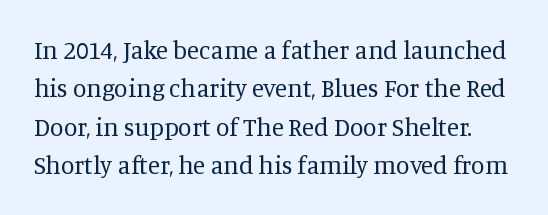
{"italic": "no", "bold": "no", "underline": "no", "line_spacing": "normal", "line_spacing_ratio": 1.54, "letter_spacing": "normal", "letter_spacing_em": 0.0, "glyph_px": 25}
